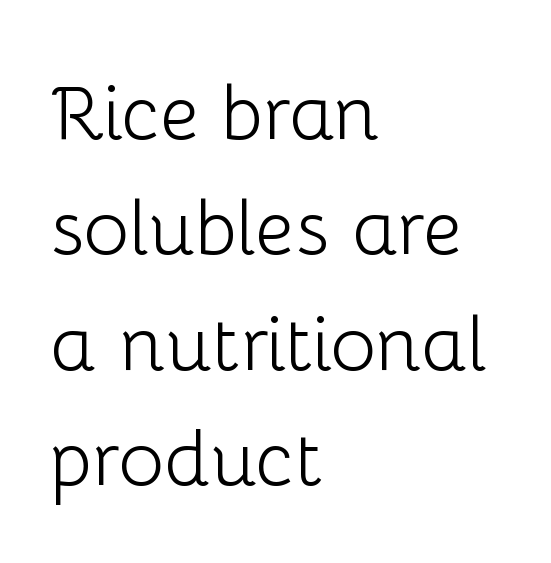
One-word summary of the alignment: left. The axis of the letterforms is exactly vertical. These lines are rendered in a variable-pitch font. The gaps between neighbouring characters are ordinary and unremarkable. The space directly below the letters is spotless.
